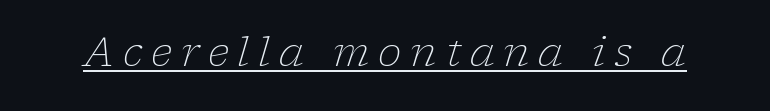
Q: Is the text bold? A: No.
Q: Is the text italic (slanted)? A: Yes, it leans right by about 17 degrees.
Q: Is the typeface a serif or a sans-serif typeface? A: Serif.
Q: Is the text underlined? A: Yes.
Q: Is the spacing between letters normal or unusually wide? A: Unusually wide.
Q: Width (condensed, normal, or wide)? A: Normal.
Q: Stroke contrast? A: Low.
Q: x-height? A: Medium.
Q: Monospaced? A: No.
